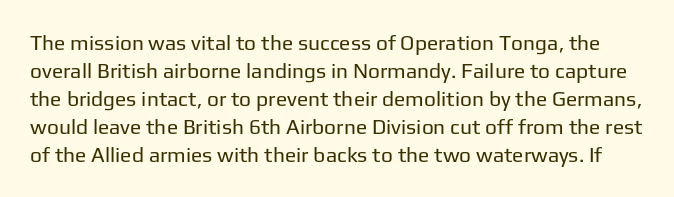
The image shows 21 px text type, upright; set normal line spacing (1.33x), normal letter spacing, not underlined.
